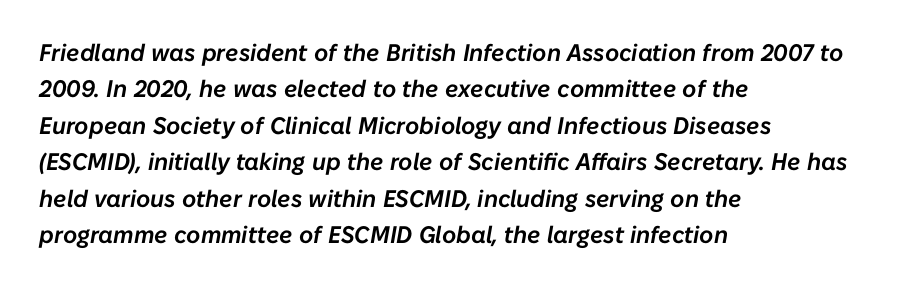
The image shows 24 px text type, italic (leaning right); set left-aligned, normal line spacing (1.52x), normal letter spacing, not underlined.
